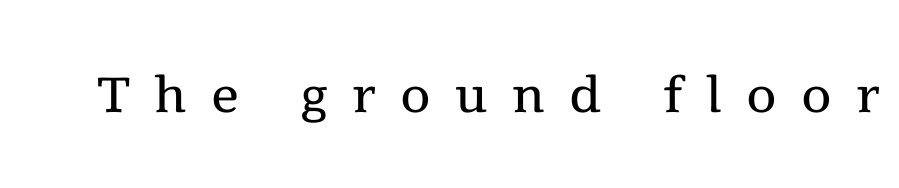
{"serif": "yes", "italic": "no", "bold": "no", "weight": "regular", "width": "normal", "x_height": "medium", "monospaced": "no", "underline": "no", "letter_spacing": "wide", "letter_spacing_em": 0.35, "glyph_px": 70}
